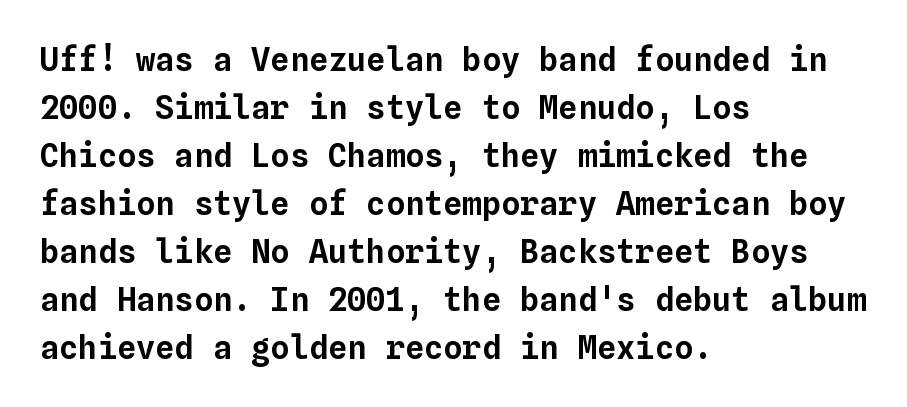
Layout note: lines flush left. In terms of letterspacing, this is plain default setting. Every character here occupies the same horizontal width, giving the sample a typewriter-like rhythm. A typesetter would mark this as roman, not italic.
